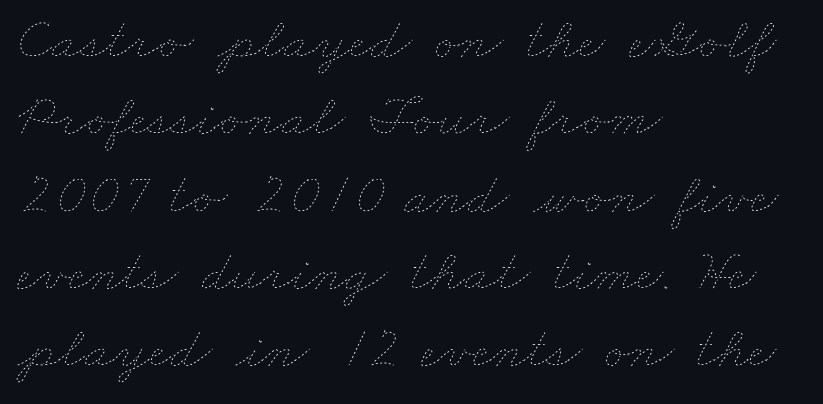
Has an underline been added? It has not. The passage is arranged the way most books set body copy — flush left. No heavy texture on the line: the type isn't bold. Each letter keeps its own natural width here, so spacing adapts to shape. Does the leading feel generous? No, just average.
